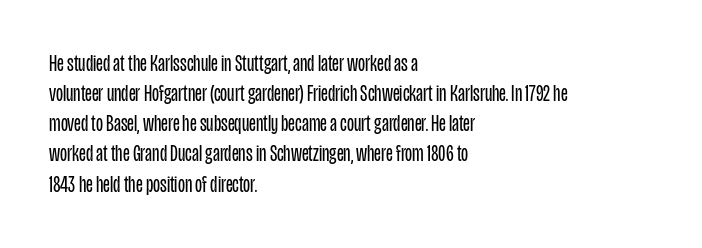
Q: Is the text bold? A: No.
Q: Is the text italic (slanted)? A: No, it is upright.
Q: Is the text underlined? A: No.
Q: How is the paragraph aligned? A: Left-aligned.
Q: Is the spacing between letters normal or unusually wide? A: Normal.
Q: Is the spacing between lines tight, normal or loose? A: Normal.
